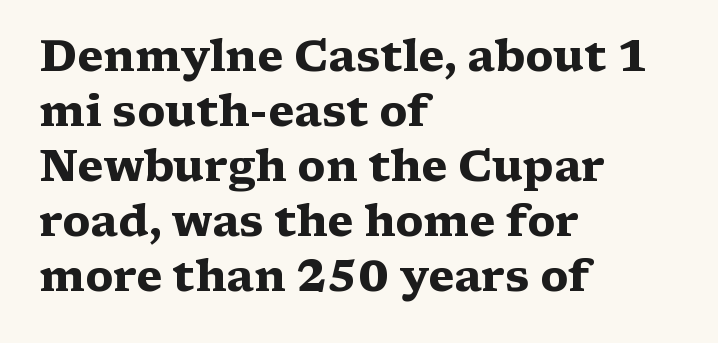
{"serif": "yes", "italic": "no", "bold": "yes", "weight": "heavy", "width": "wide", "stroke_contrast": "medium", "x_height": "medium", "monospaced": "no", "underline": "no", "align": "left", "line_spacing": "normal", "line_spacing_ratio": 1.28, "letter_spacing": "normal", "letter_spacing_em": 0.0, "glyph_px": 43}
